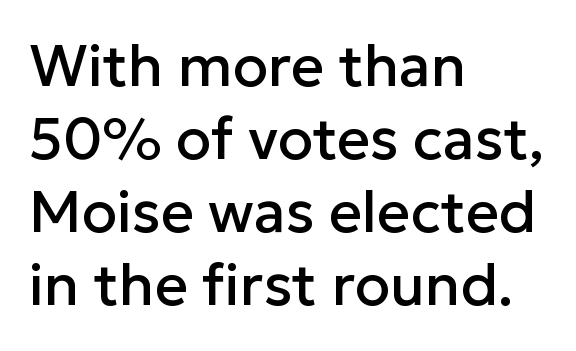
The image shows 58 px sans-serif type, upright; set left-aligned, normal line spacing (1.26x), normal letter spacing, not underlined; low stroke contrast and a medium x-height.
